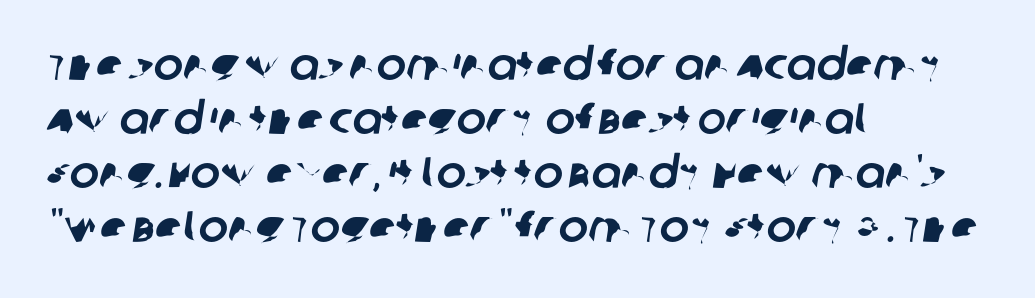
Q: Is the typeface a serif or a sans-serif typeface? A: Sans-serif.
Q: Is the text underlined? A: No.
Q: How is the paragraph aligned? A: Left-aligned.
Q: Is the spacing between letters normal or unusually wide? A: Normal.
Q: Width (condensed, normal, or wide)? A: Normal.
Q: Stroke contrast? A: Low.
Q: x-height? A: Large.
Q: Monospaced? A: No.
